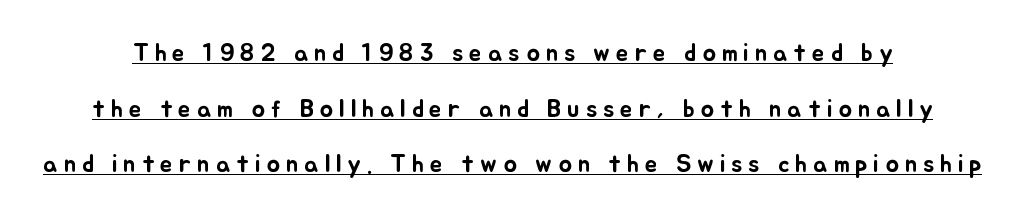
A typesetter would call this leading open, well beyond the default. Like a heading marked for emphasis, these lines bear an underscore. Words appear elongated and porous because spacing is wide. Nope, not italic — everything's standing straight.
